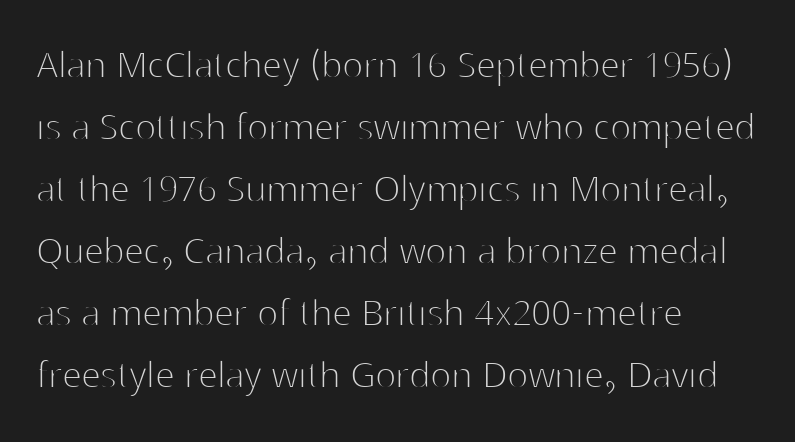
{"serif": "no", "italic": "no", "bold": "no", "weight": "thin", "width": "normal", "stroke_contrast": "high", "x_height": "medium", "monospaced": "no", "underline": "no", "align": "left", "line_spacing": "normal", "line_spacing_ratio": 1.41, "letter_spacing": "normal", "letter_spacing_em": 0.0, "glyph_px": 44}
